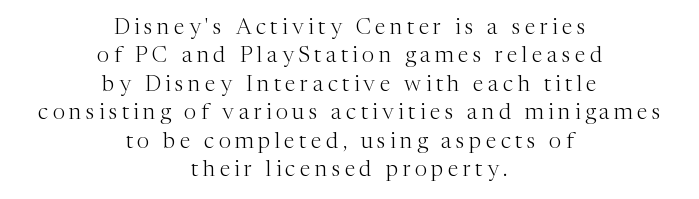
The image shows 22 px text type, upright; set centered, normal line spacing (1.29x), unusually wide letter spacing (+0.2 em), not underlined.
